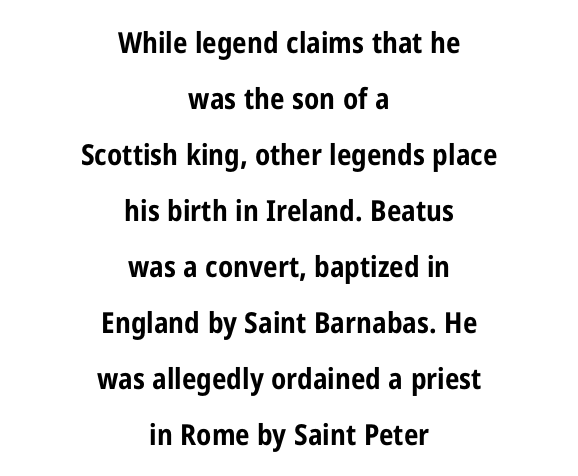
Note the varied advance widths — an 'i' is clearly narrower than an 'm'. Horizontal alignment here is central, giving a formal, balanced look. This is the regular roman posture of the typeface. The designer went with a sans here, leaving each stem footless. Letter spacing: default. Has an underline been added? It has not.
